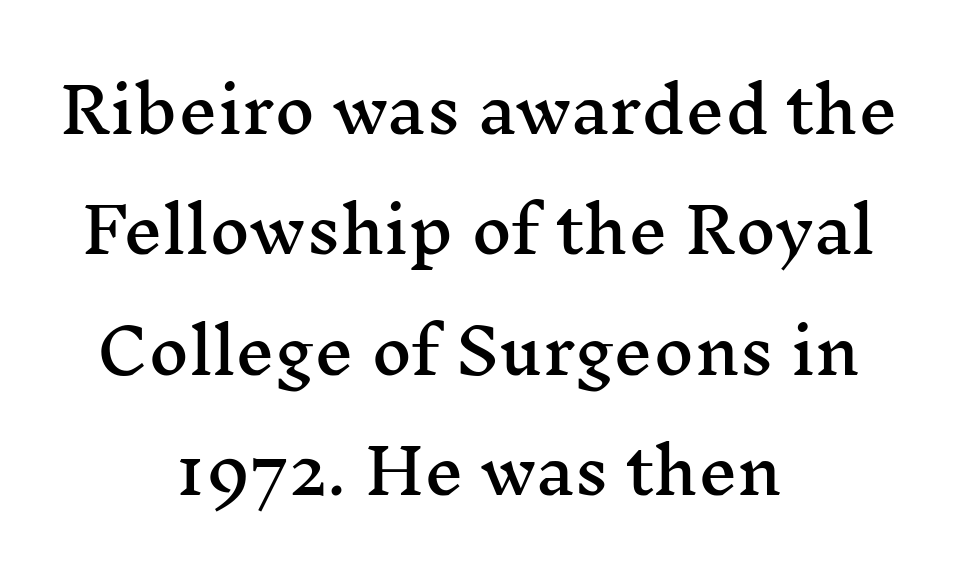
Q: Is the text italic (slanted)? A: No, it is upright.
Q: Is the typeface a serif or a sans-serif typeface? A: Serif.
Q: Is the text underlined? A: No.
Q: How is the paragraph aligned? A: Centered.
Q: Is the spacing between letters normal or unusually wide? A: Normal.
Q: Is the spacing between lines tight, normal or loose? A: Loose.
Q: Width (condensed, normal, or wide)? A: Wide.
Q: Stroke contrast? A: Medium.
Q: x-height? A: Medium.
Q: Monospaced? A: No.
